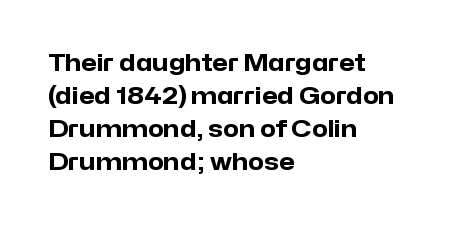
This sample keeps an unexceptional amount of space between lines. Strokes here are thick enough to call this a true bold. A student would call this left alignment; a typographer would say flush left, rag right. You can tell it's not italic because the verticals are truly vertical.
